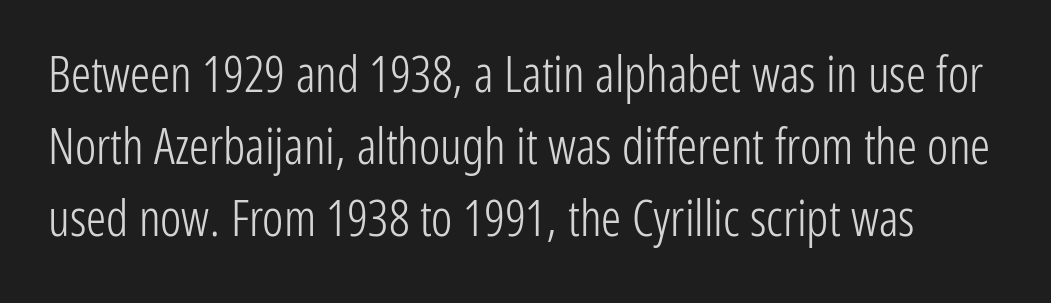
The image shows 50 px light, condensed sans-serif type, upright; set normal line spacing (1.44x), normal letter spacing, not underlined; low stroke contrast and a medium x-height.
